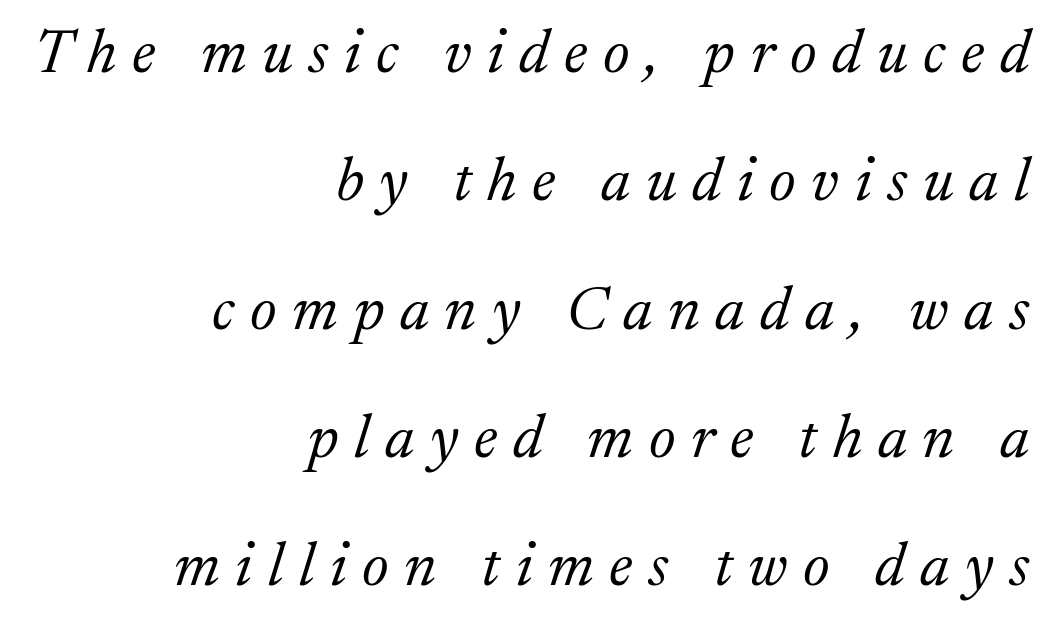
The image shows 62 px light serif type, italic (leaning right); set right-aligned, loose line spacing (2.07x), unusually wide letter spacing (+0.25 em), not underlined; medium stroke contrast and a medium x-height.
